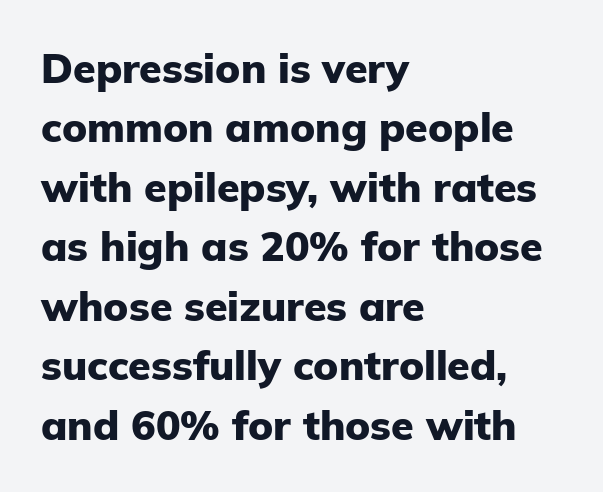
The image shows 41 px heavy sans-serif type, upright; set left-aligned, normal line spacing (1.45x), normal letter spacing, not underlined; low stroke contrast and a medium x-height.
